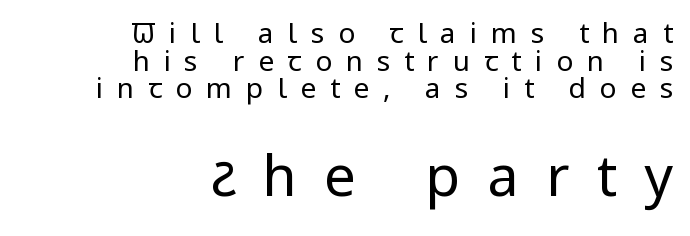
The image shows 56 px regular-weight, condensed sans-serif type, upright; set right-aligned, tight line spacing (0.99x), unusually wide letter spacing (+0.49 em), not underlined; the second (bottom) block is 2.0x larger; low stroke contrast and a large x-height.
